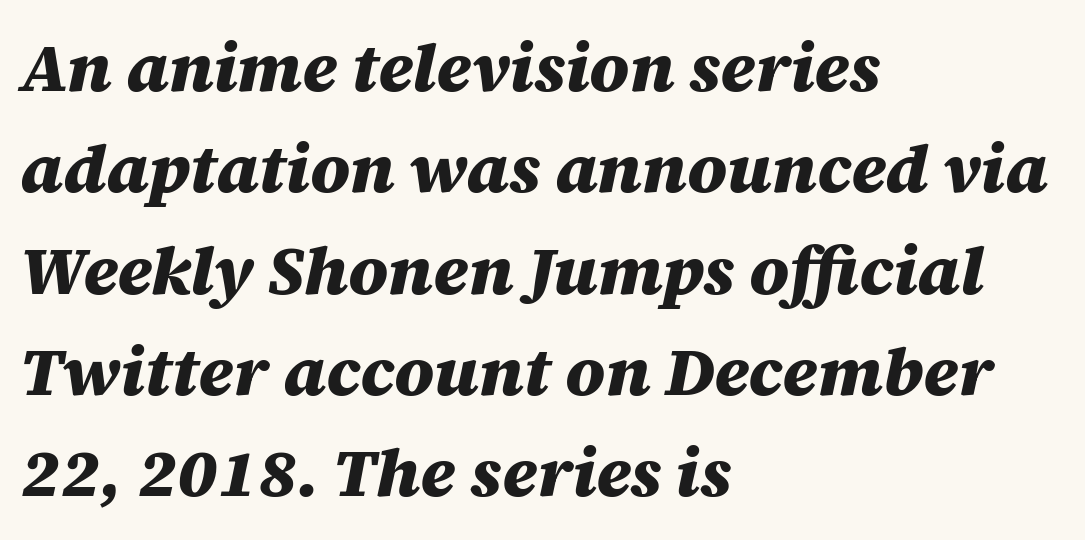
{"italic": "yes", "lean": "right", "slant_degrees": 12, "bold": "yes", "weight": "heavy", "width": "normal", "stroke_contrast": "medium", "x_height": "large", "monospaced": "no", "underline": "no", "align": "left", "line_spacing": "normal", "line_spacing_ratio": 1.49, "letter_spacing": "normal", "letter_spacing_em": 0.0, "glyph_px": 68}
